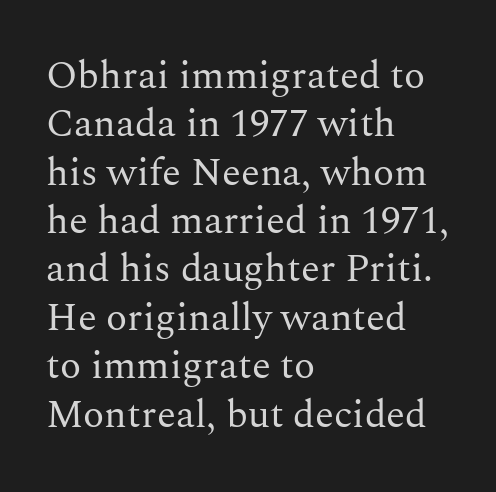
The image shows 39 px regular-weight serif type, upright; set left-aligned, line spacing 1.24x, normal letter spacing, not underlined; medium stroke contrast and a medium x-height.
